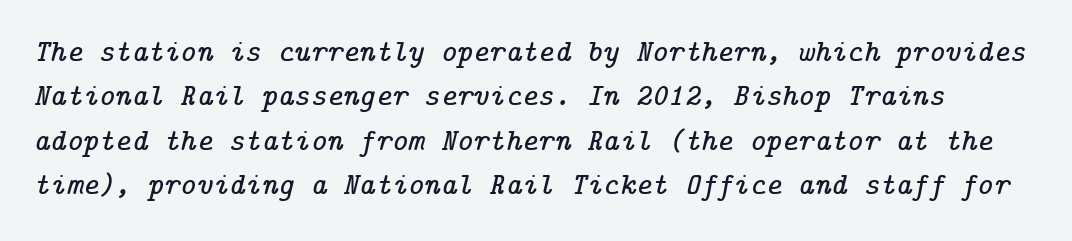
The image shows 31 px serif type, italic (leaning right); set normal line spacing (1.43x), normal letter spacing, not underlined; low stroke contrast and a medium x-height.
